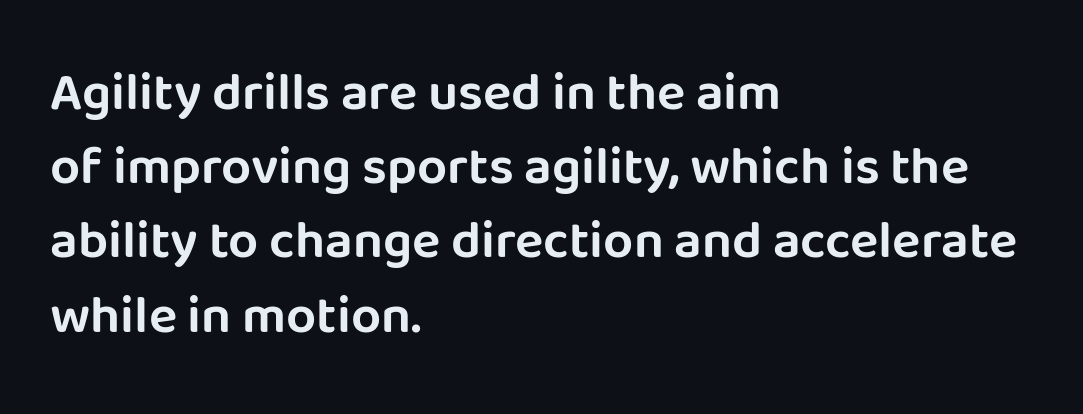
Q: Is the text italic (slanted)? A: No, it is upright.
Q: Is the typeface a serif or a sans-serif typeface? A: Sans-serif.
Q: Is the text underlined? A: No.
Q: How is the paragraph aligned? A: Left-aligned.
Q: Is the spacing between letters normal or unusually wide? A: Normal.
Q: Is the spacing between lines tight, normal or loose? A: Normal.
Q: Width (condensed, normal, or wide)? A: Normal.
Q: Stroke contrast? A: Low.
Q: x-height? A: Large.
Q: Monospaced? A: No.
